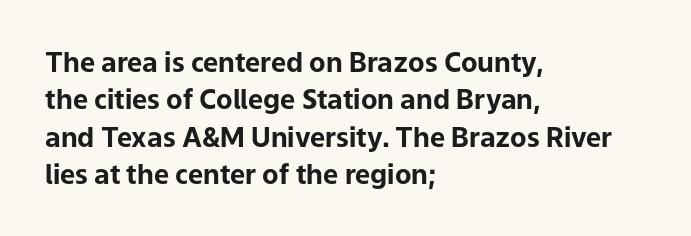
{"italic": "no", "bold": "yes", "underline": "no", "align": "left", "line_spacing": "normal", "line_spacing_ratio": 1.38, "letter_spacing": "normal", "letter_spacing_em": 0.0, "glyph_px": 27}
